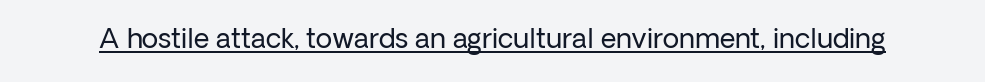
The image shows 27 px text type, upright; set normal letter spacing, underlined.
